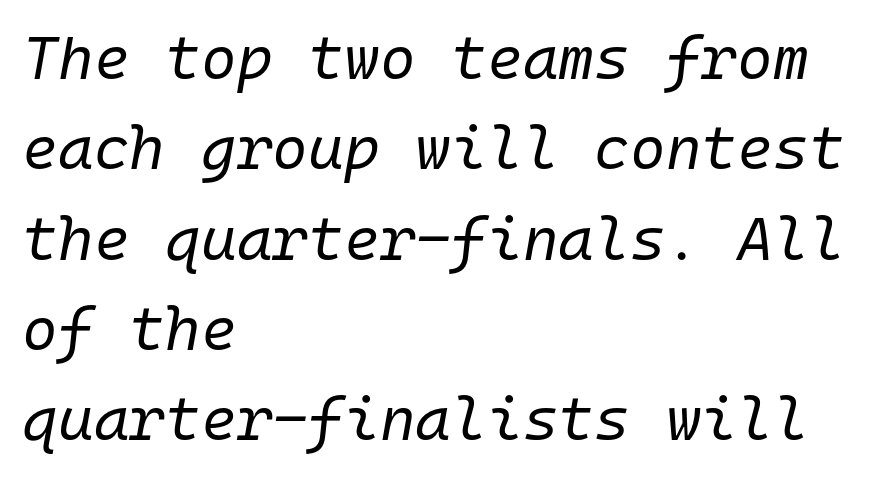
The image shows 61 px regular-weight type, italic (leaning right), monospaced; set left-aligned, normal line spacing (1.48x), normal letter spacing, not underlined; low stroke contrast and a medium x-height.
